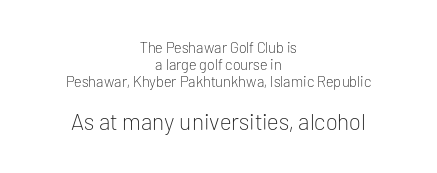
{"italic": "no", "bold": "no", "underline": "no", "align": "center", "line_spacing": "tight", "line_spacing_ratio": 1.12, "letter_spacing": "normal", "letter_spacing_em": 0.0, "larger_block": "second", "size_ratio": 1.53, "glyph_px": 23}
